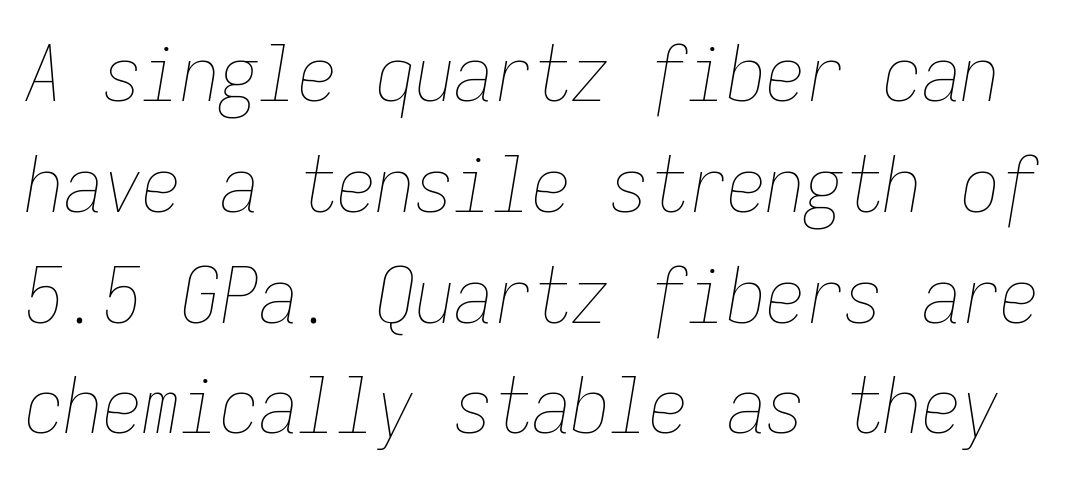
Q: Is the text bold? A: No.
Q: Is the text italic (slanted)? A: Yes, it leans right by about 9 degrees.
Q: Is the text underlined? A: No.
Q: Is the spacing between letters normal or unusually wide? A: Normal.
Q: Is the spacing between lines tight, normal or loose? A: Normal.
Q: Width (condensed, normal, or wide)? A: Condensed.
Q: Stroke contrast? A: Low.
Q: x-height? A: Medium.
Q: Monospaced? A: Yes.
